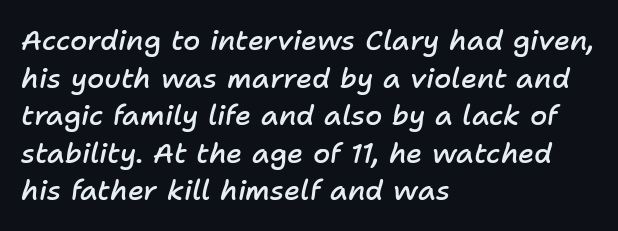
{"italic": "yes", "lean": "right", "slant_degrees": 11, "bold": "semi", "weight": "semibold", "width": "normal", "stroke_contrast": "low", "x_height": "medium", "monospaced": "no", "underline": "no", "align": "left", "line_spacing": "normal", "line_spacing_ratio": 1.34, "letter_spacing": "normal", "letter_spacing_em": 0.0, "glyph_px": 28}
